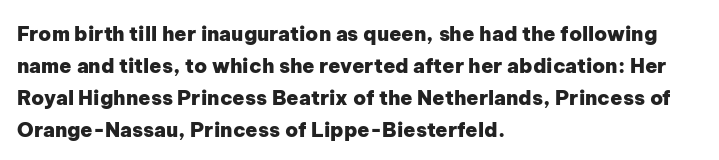
The passage shown is emphatically bold. Clear beneath every line of the passage. Characters remain perfectly vertical along every line. These lines sit exactly where default settings would place them. The horizontal fit of the characters is conventional and even. Each line starts at the same left margin while the right side varies.
